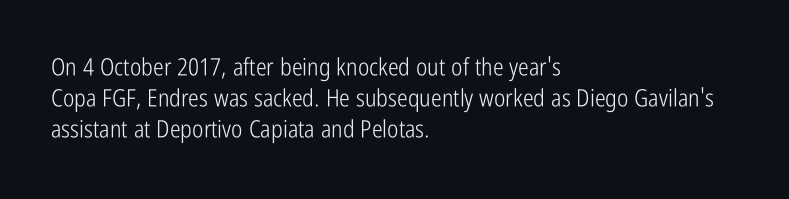
Q: Is the text bold? A: No.
Q: Is the text italic (slanted)? A: No, it is upright.
Q: Is the text underlined? A: No.
Q: How is the paragraph aligned? A: Left-aligned.
Q: Is the spacing between letters normal or unusually wide? A: Normal.
Q: Is the spacing between lines tight, normal or loose? A: Normal.
